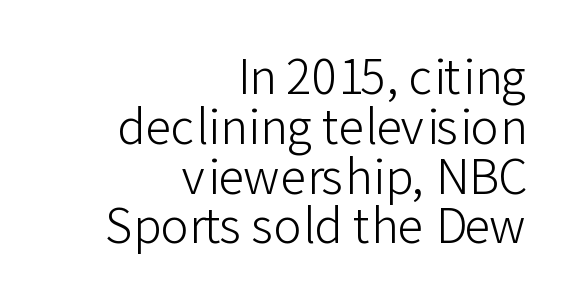
Q: Is the text bold? A: No.
Q: Is the text italic (slanted)? A: No, it is upright.
Q: Is the typeface a serif or a sans-serif typeface? A: Sans-serif.
Q: Is the text underlined? A: No.
Q: How is the paragraph aligned? A: Right-aligned.
Q: Is the spacing between letters normal or unusually wide? A: Normal.
Q: Is the spacing between lines tight, normal or loose? A: Tight.
Q: Width (condensed, normal, or wide)? A: Normal.
Q: Stroke contrast? A: Low.
Q: x-height? A: Medium.
Q: Monospaced? A: No.
